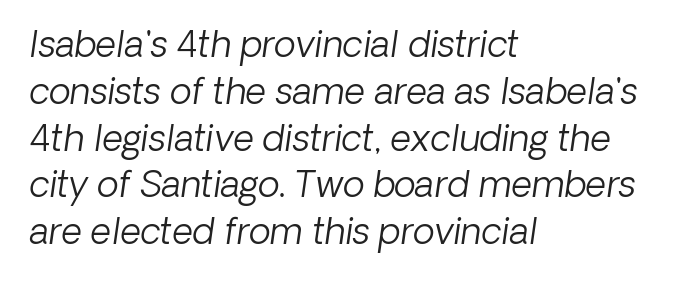
The image shows 36 px light sans-serif type; set left-aligned, normal line spacing (1.3x), normal letter spacing, not underlined; low stroke contrast and a medium x-height.
